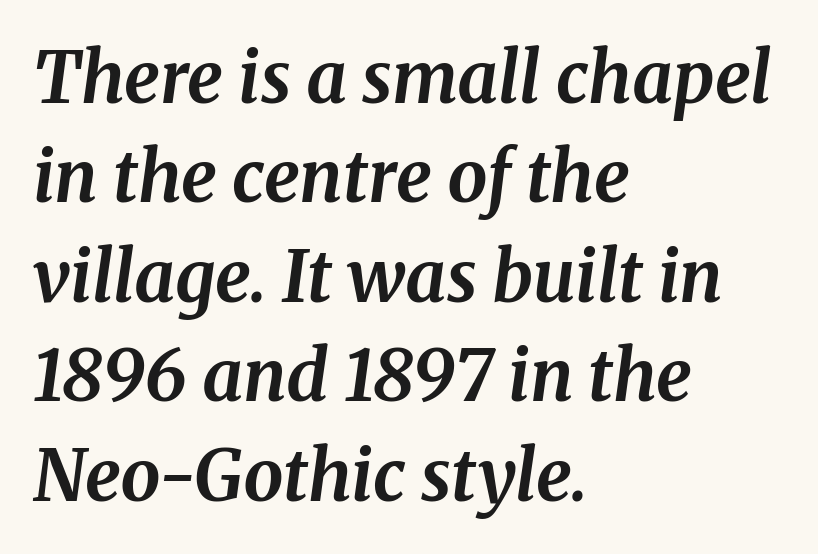
{"serif": "yes", "italic": "yes", "lean": "right", "slant_degrees": 8, "bold": "yes", "weight": "bold", "width": "normal", "stroke_contrast": "medium", "x_height": "medium", "monospaced": "no", "underline": "no", "align": "left", "line_spacing": "normal", "line_spacing_ratio": 1.4, "letter_spacing": "normal", "letter_spacing_em": 0.0, "glyph_px": 71}
